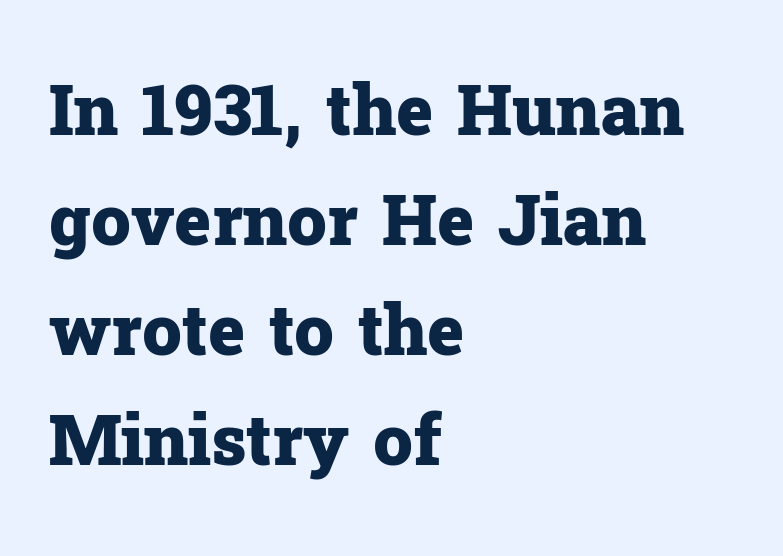
{"serif": "yes", "italic": "no", "bold": "yes", "weight": "heavy", "width": "normal", "stroke_contrast": "low", "x_height": "medium", "monospaced": "no", "underline": "no", "align": "left", "line_spacing": "normal", "line_spacing_ratio": 1.57, "letter_spacing": "normal", "letter_spacing_em": 0.0, "glyph_px": 70}
